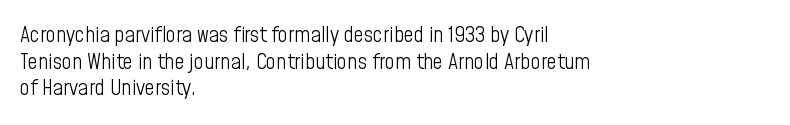
The face used here is rendered with its standard letterfit. The rag falls on the right side of this text block. The typeface has the unassuming heft of standard copy or less. Italic: no, the glyphs are upright roman.
